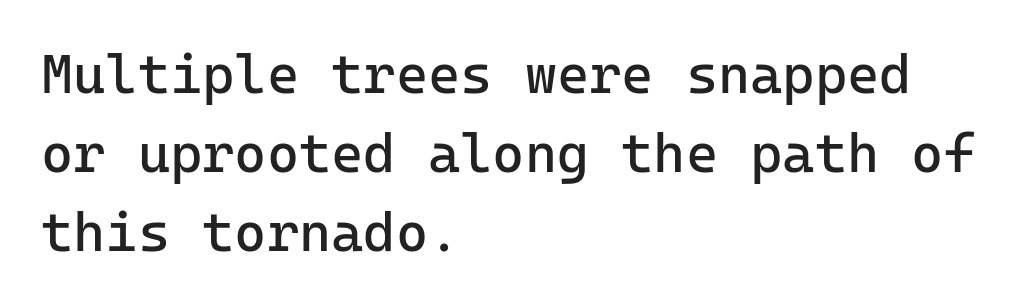
{"serif": "no", "italic": "no", "bold": "no", "weight": "regular", "width": "normal", "stroke_contrast": "low", "x_height": "medium", "monospaced": "yes", "underline": "no", "align": "left", "line_spacing": "normal", "line_spacing_ratio": 1.44, "letter_spacing": "normal", "letter_spacing_em": 0.0, "glyph_px": 55}
